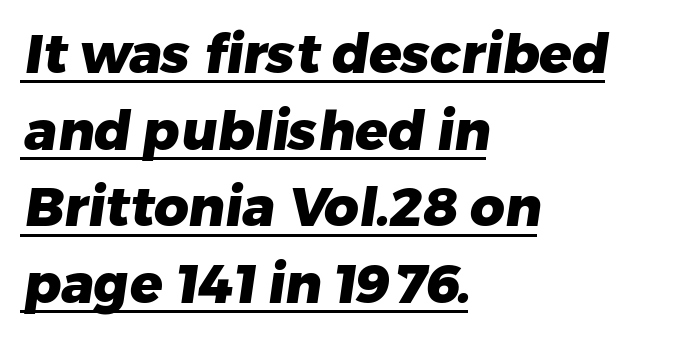
The rendered words wear a rule along their underside. Typesetter's note: full bold, strokes at maximum text heaviness. The font family rendered here belongs to the sans-serif group. These lines are rendered in a variable-pitch font.
